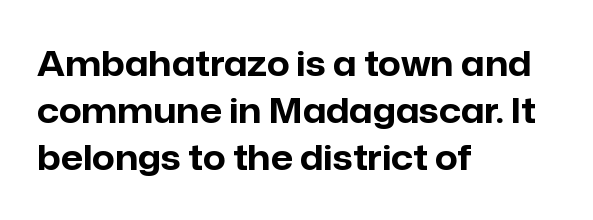
The image shows 35 px bold sans-serif type, upright; set left-aligned, normal line spacing (1.35x), normal letter spacing, not underlined; low stroke contrast and a medium x-height.
